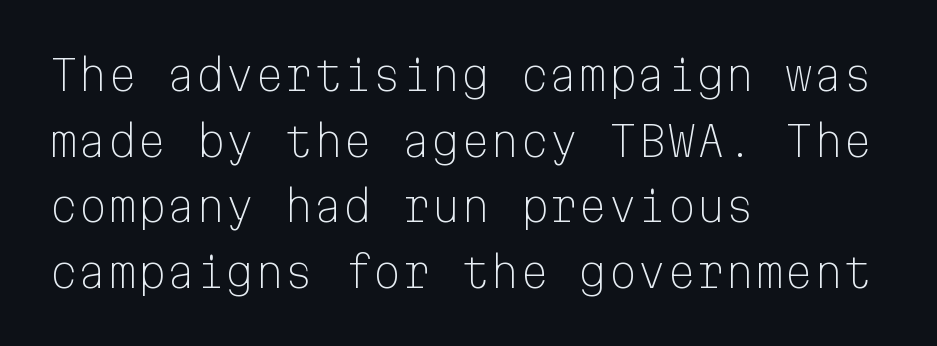
{"serif": "no", "italic": "no", "bold": "no", "weight": "light", "width": "normal", "stroke_contrast": "low", "x_height": "medium", "monospaced": "yes", "underline": "no", "align": "left", "line_spacing": "normal", "line_spacing_ratio": 1.56, "letter_spacing": "normal", "letter_spacing_em": 0.0, "glyph_px": 42}
